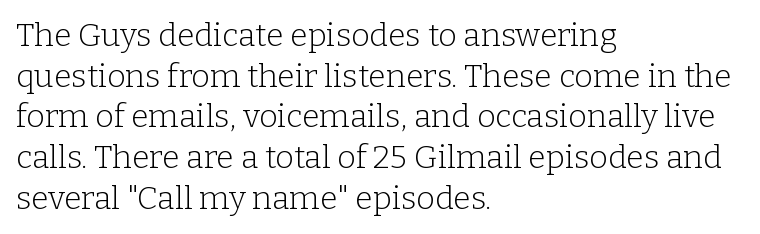
{"serif": "yes", "italic": "no", "bold": "no", "weight": "light", "width": "normal", "stroke_contrast": "low", "x_height": "medium", "monospaced": "no", "underline": "no", "align": "left", "line_spacing": "normal", "line_spacing_ratio": 1.27, "letter_spacing": "normal", "letter_spacing_em": 0.0, "glyph_px": 32}
